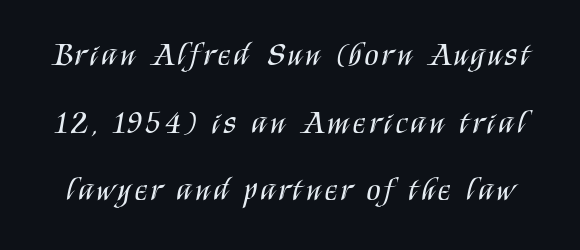
{"serif": "no", "bold": "no", "weight": "regular", "width": "condensed", "stroke_contrast": "medium", "x_height": "large", "monospaced": "no", "underline": "no", "line_spacing": "loose", "line_spacing_ratio": 2.11, "glyph_px": 32}
